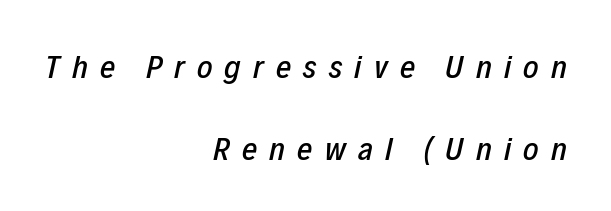
The image shows 33 px condensed type, italic (leaning right); set right-aligned, loose line spacing (2.47x), unusually wide letter spacing (+0.37 em), not underlined; low stroke contrast and a medium x-height.
